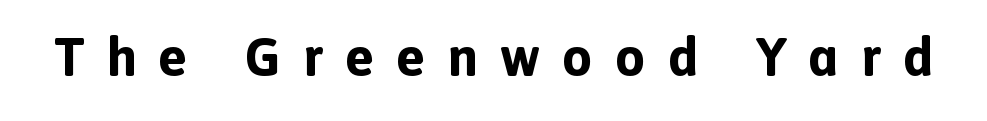
{"serif": "no", "italic": "no", "bold": "yes", "weight": "bold", "width": "normal", "x_height": "medium", "monospaced": "no", "underline": "no", "letter_spacing": "wide", "letter_spacing_em": 0.41, "glyph_px": 54}
